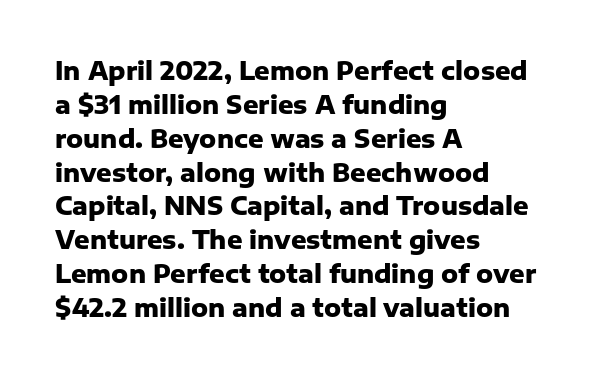
The image shows 24 px bold type, upright; set left-aligned, normal line spacing (1.41x), normal letter spacing, not underlined.
